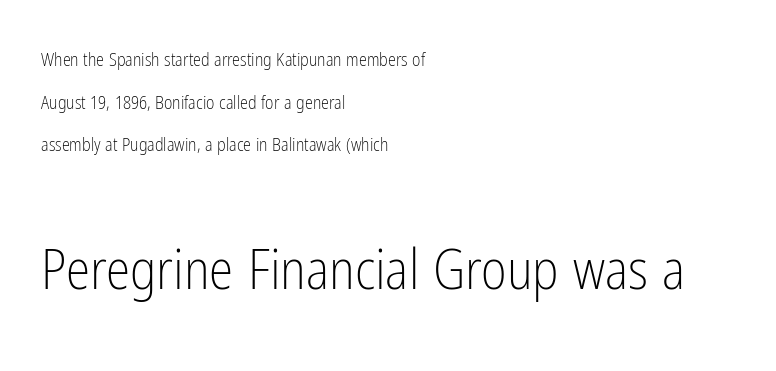
This is sans-serif lettering, the kind often seen on screens and signage. This is not heavy type; no bold has been used. Note the varied advance widths — an 'i' is clearly narrower than an 'm'. The rendering anchors every line to the left-hand side. Here the second block reads like a headline and the first like body copy. Plain, unruled lines of type.
